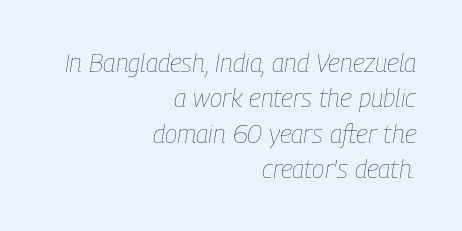
Q: Is the text bold? A: No.
Q: Is the text italic (slanted)? A: Yes, it leans right by about 9 degrees.
Q: Is the text underlined? A: No.
Q: How is the paragraph aligned? A: Right-aligned.
Q: Is the spacing between letters normal or unusually wide? A: Normal.
Q: Is the spacing between lines tight, normal or loose? A: Normal.
